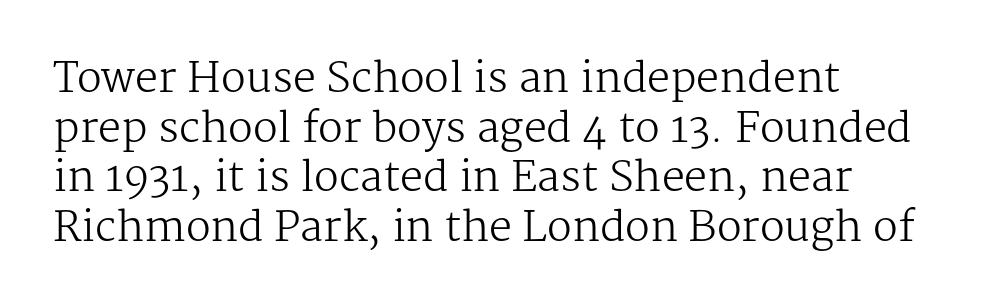
The image shows 41 px regular-weight serif type, upright; set left-aligned, line spacing 1.21x, normal letter spacing, not underlined; medium stroke contrast and a medium x-height.
